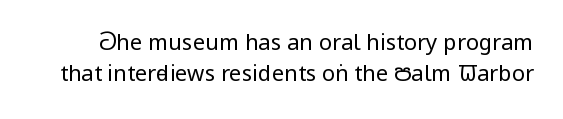
Q: Is the text bold? A: No.
Q: Is the text italic (slanted)? A: No, it is upright.
Q: Is the text underlined? A: No.
Q: Is the spacing between letters normal or unusually wide? A: Normal.
Q: Is the spacing between lines tight, normal or loose? A: Normal.
